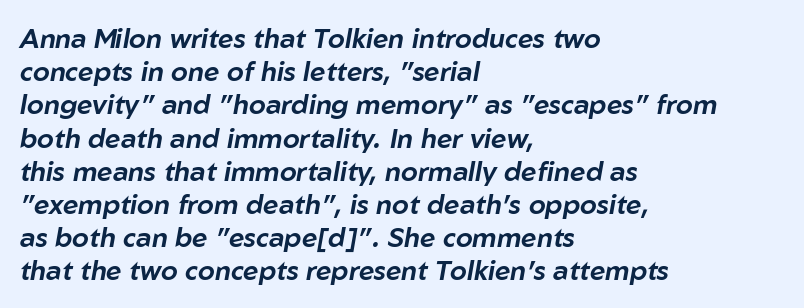
Q: Is the text italic (slanted)? A: Yes, it leans right by about 10 degrees.
Q: Is the text underlined? A: No.
Q: How is the paragraph aligned? A: Left-aligned.
Q: Is the spacing between letters normal or unusually wide? A: Normal.
